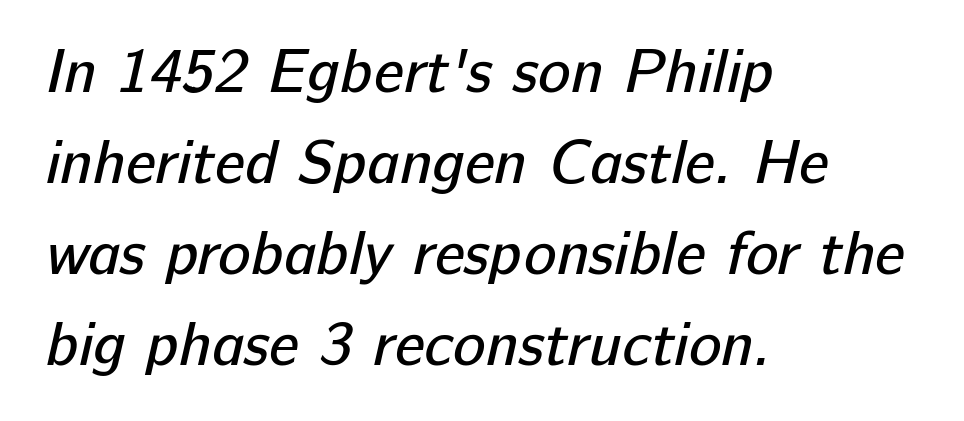
Q: Is the text bold? A: No.
Q: Is the typeface a serif or a sans-serif typeface? A: Sans-serif.
Q: Is the text underlined? A: No.
Q: How is the paragraph aligned? A: Left-aligned.
Q: Is the spacing between letters normal or unusually wide? A: Normal.
Q: Is the spacing between lines tight, normal or loose? A: Normal.
Q: Width (condensed, normal, or wide)? A: Normal.
Q: Stroke contrast? A: Low.
Q: x-height? A: Medium.
Q: Monospaced? A: No.
